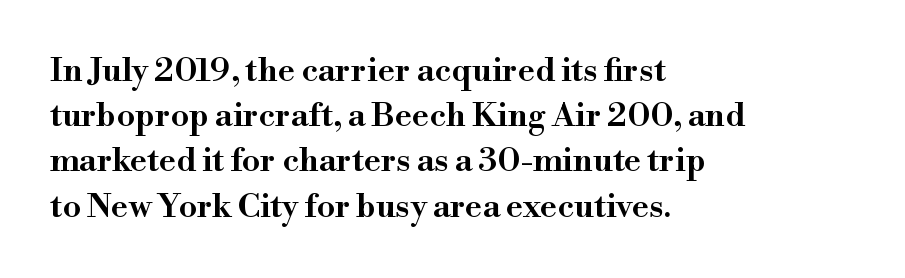
{"serif": "yes", "italic": "no", "bold": "semi", "weight": "semibold", "width": "normal", "stroke_contrast": "high", "x_height": "small", "monospaced": "no", "underline": "no", "align": "left", "line_spacing": "normal", "line_spacing_ratio": 1.37, "letter_spacing": "normal", "letter_spacing_em": 0.0, "glyph_px": 33}
